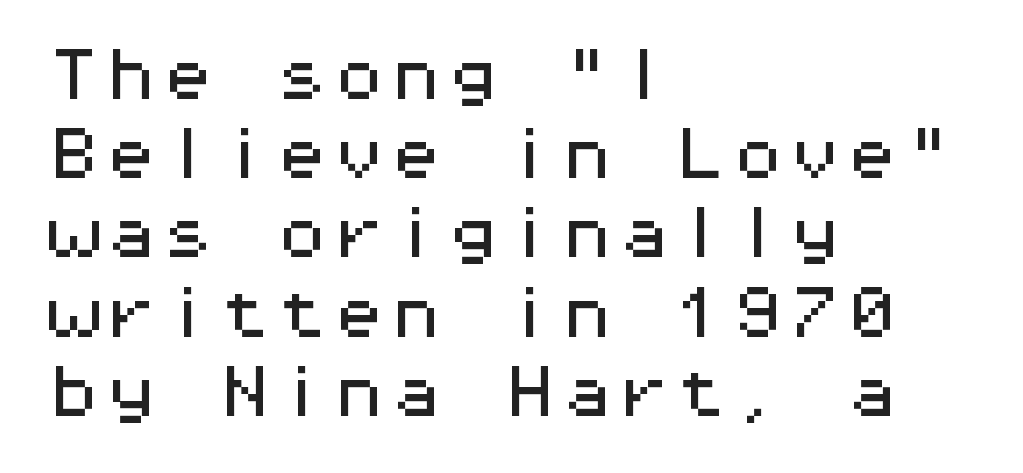
The axis of the letterforms is exactly vertical. Think of a typewriter: that constant character pitch is what you see here. The lines sit at an ordinary, default distance from one another. A bare baseline throughout the passage.
